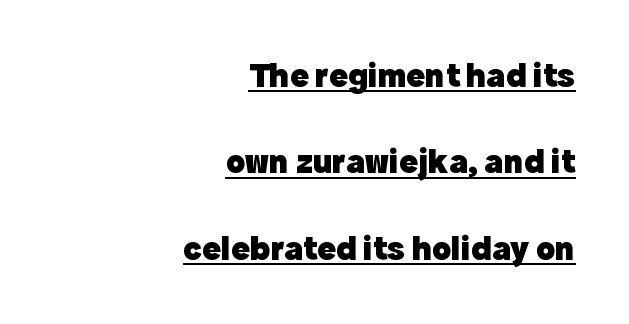
{"serif": "no", "italic": "no", "bold": "yes", "weight": "heavy", "width": "normal", "x_height": "medium", "monospaced": "no", "underline": "yes", "align": "right", "line_spacing": "loose", "line_spacing_ratio": 2.47, "letter_spacing": "normal", "letter_spacing_em": 0.0, "glyph_px": 35}
